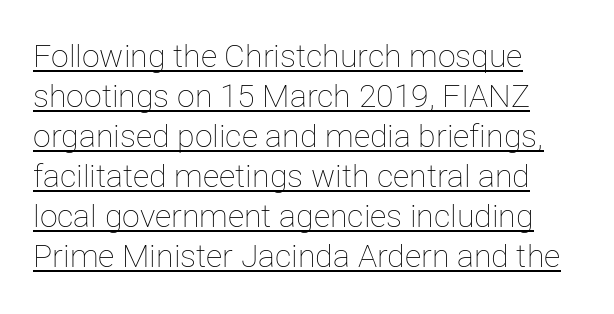
{"italic": "no", "bold": "no", "weight": "thin", "width": "normal", "stroke_contrast": "low", "x_height": "medium", "monospaced": "no", "underline": "yes", "align": "left", "line_spacing": "normal", "line_spacing_ratio": 1.25, "letter_spacing": "normal", "letter_spacing_em": 0.0, "glyph_px": 32}
